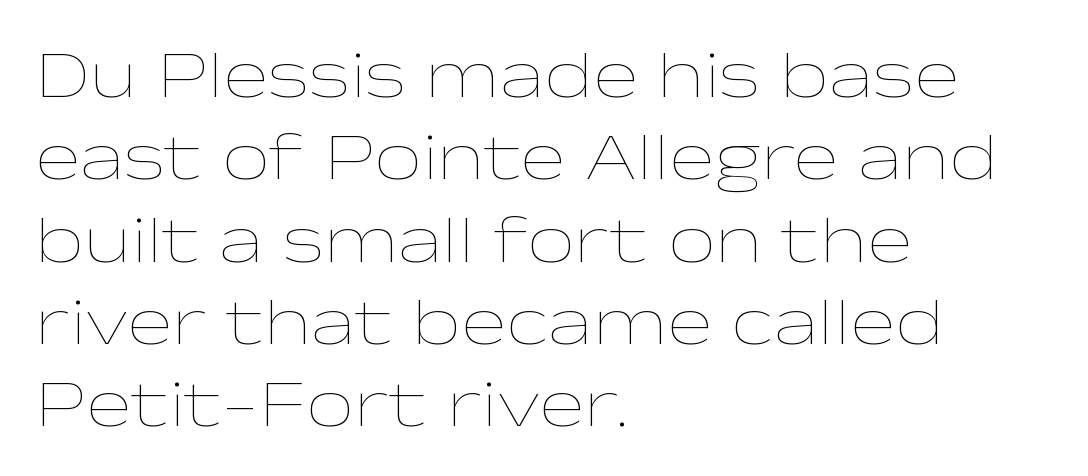
The image shows 68 px thin, wide type, upright; set left-aligned, line spacing 1.21x, normal letter spacing, not underlined; low stroke contrast and a medium x-height.
